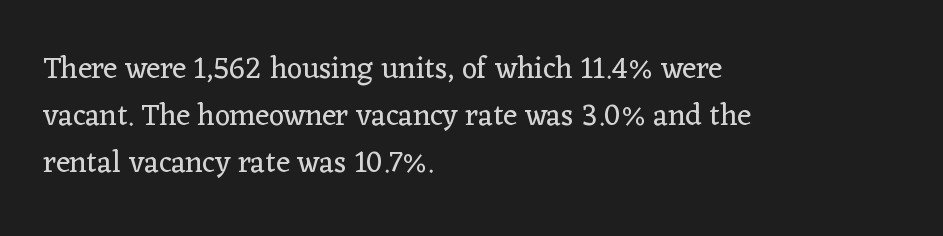
The gap between lines stays unmarked. The rendering uses natural spacing where letterforms have individual widths. Casual observation: everything's shoved over to the left. The lettering holds an erect, upright posture throughout. This is serif lettering, the kind often seen in printed books. No chunkiness to these letters — they're not bold.
